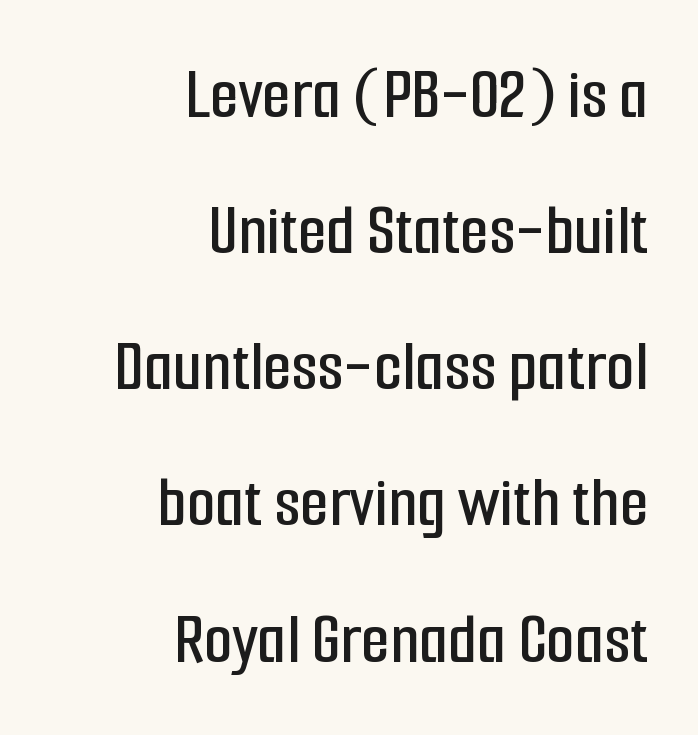
How are the letters spaced? Ordinarily, with no added tracking. Character widths vary here, with narrow letters taking less room than wide ones. Each letter's strokes conclude bluntly, with no projecting serifs. Each row of text sits above clean, open space.
